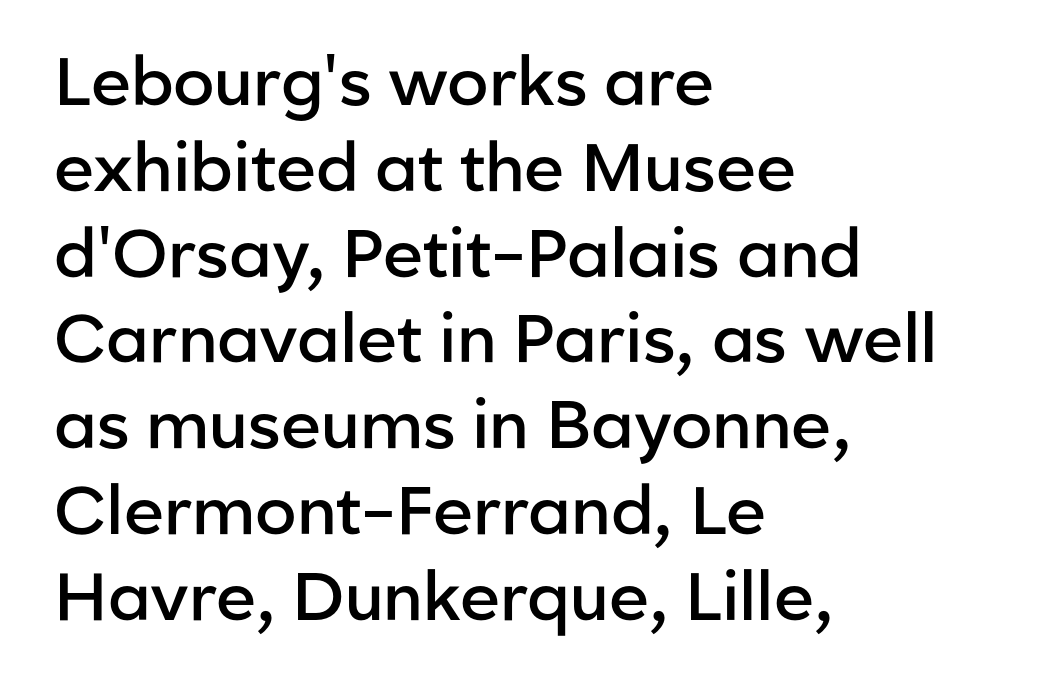
A typesetter would mark this as roman, not italic. A somewhat darkened texture: the type is semibold rather than bold. These lines are set flush left with a ragged right edge. Here the designer chose a conventional face with non-uniform glyph widths.
